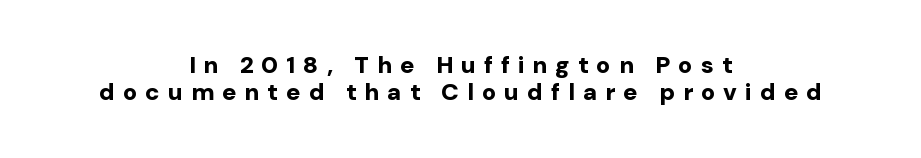
Line starts and ends both wander, symmetrically. Typesetter's note: full bold, strokes at maximum text heaviness. What stands out about the letter spacing? Its width — letters are far apart. The typography opts for an upright posture over an oblique one. The passage shown stacks its lines with hardly any gap.
